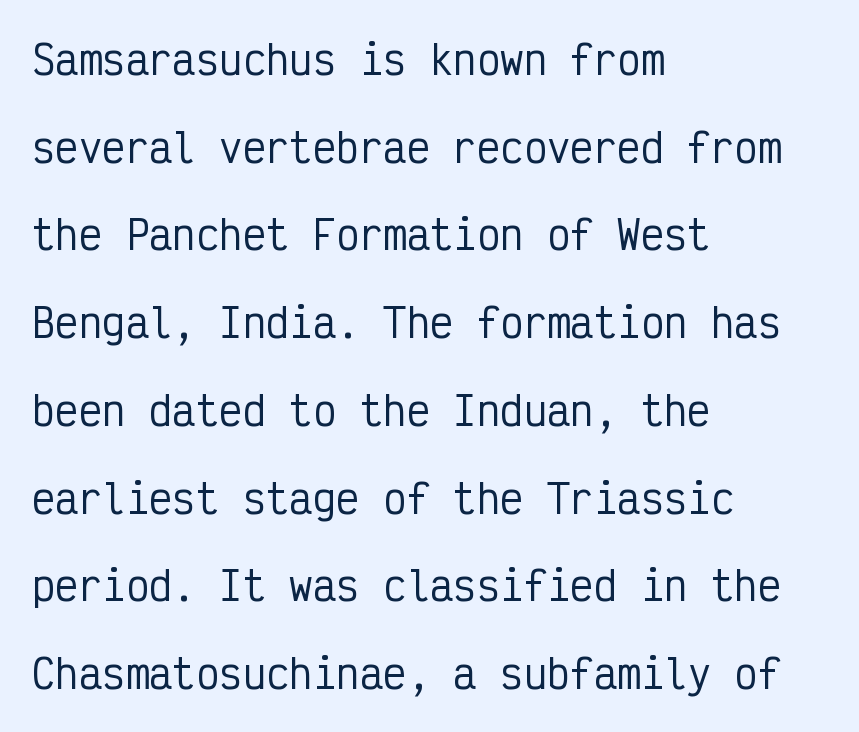
The image shows 39 px condensed sans-serif type, upright, monospaced; set left-aligned, loose line spacing (2.25x), normal letter spacing, not underlined; low stroke contrast and a medium x-height.
